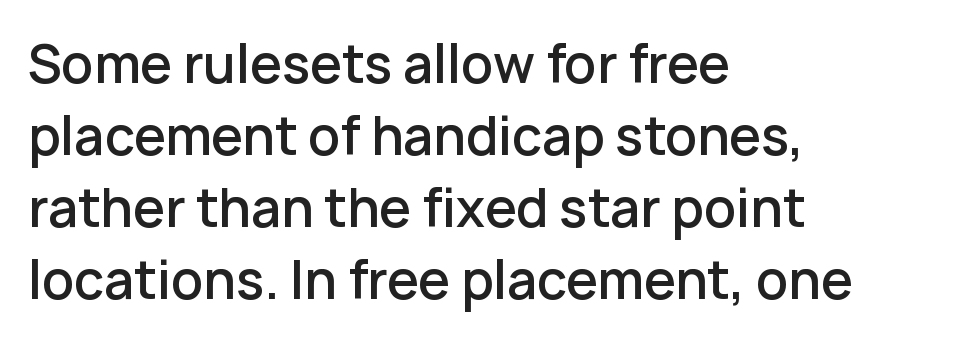
The image shows 51 px semibold sans-serif type, upright; set left-aligned, normal line spacing (1.41x), normal letter spacing, not underlined; low stroke contrast and a medium x-height.
